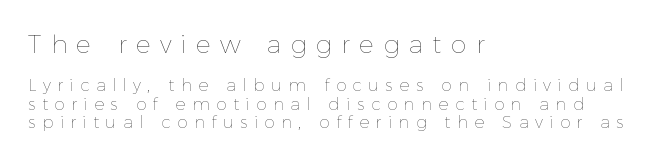
{"italic": "no", "bold": "no", "underline": "no", "align": "left", "line_spacing": "tight", "line_spacing_ratio": 1.06, "letter_spacing": "wide", "letter_spacing_em": 0.38, "larger_block": "first", "size_ratio": 1.47, "glyph_px": 25}
